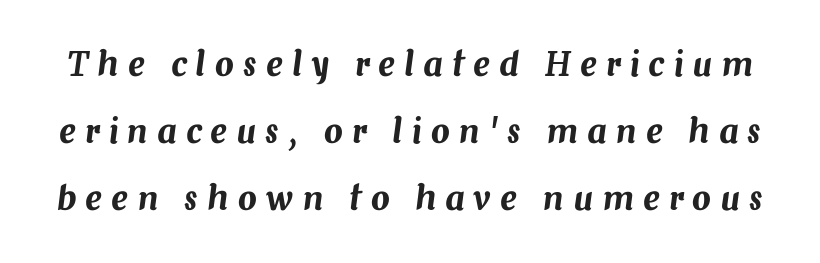
Looks like regular typesetting: each glyph gets only the width it needs. A typesetter would call this heavily tracked-out type. The designer dialed line spacing up above the default. The space directly below the letters is spotless. The font's italic variant was chosen for this text.
